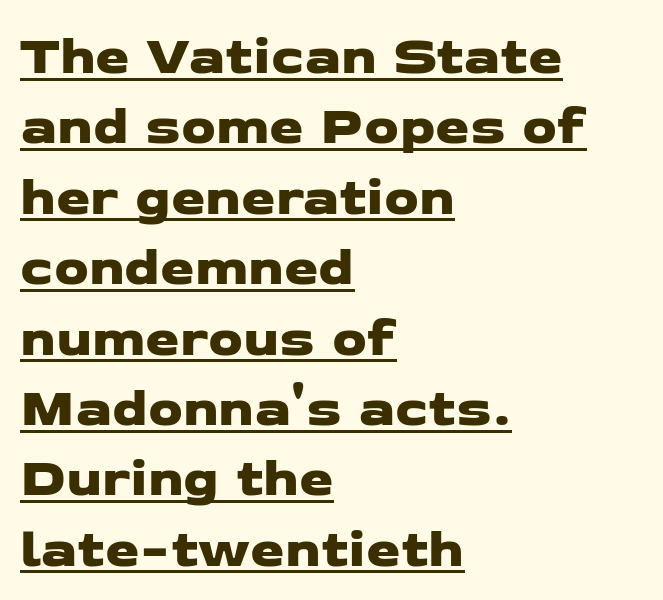
The image shows 55 px wide sans-serif type; set left-aligned, normal line spacing (1.28x), normal letter spacing, underlined; low stroke contrast and a medium x-height.
